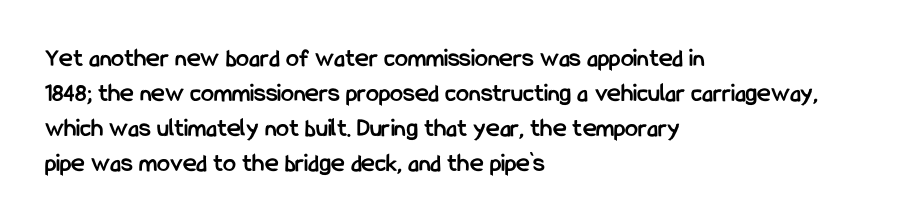
{"italic": "no", "bold": "yes", "underline": "no", "align": "left", "line_spacing": "normal", "line_spacing_ratio": 1.34, "letter_spacing": "normal", "letter_spacing_em": 0.0, "glyph_px": 26}
